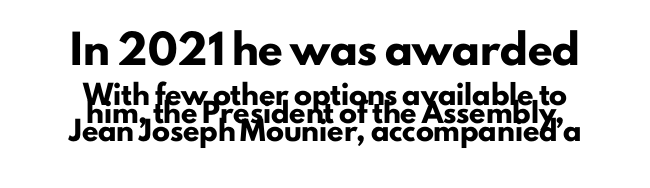
The image shows 27 px bold type, upright; set centered, tight line spacing (0.99x), normal letter spacing, not underlined; the first (top) block is 1.5x larger.
